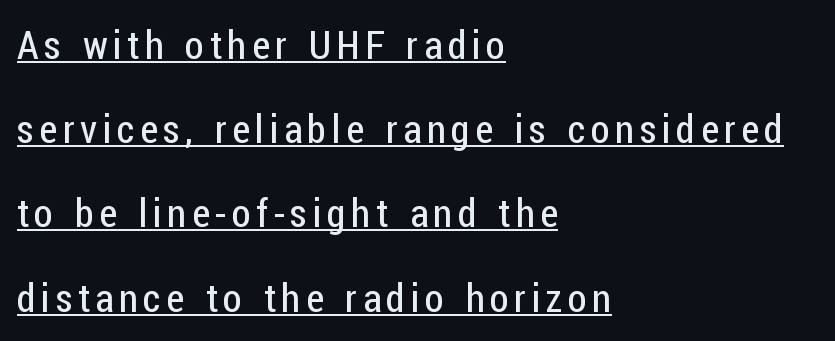
Q: Is the text bold? A: No.
Q: Is the text italic (slanted)? A: No, it is upright.
Q: Is the typeface a serif or a sans-serif typeface? A: Sans-serif.
Q: Is the text underlined? A: Yes.
Q: How is the paragraph aligned? A: Left-aligned.
Q: Is the spacing between lines tight, normal or loose? A: Loose.
Q: Width (condensed, normal, or wide)? A: Condensed.
Q: Stroke contrast? A: Low.
Q: x-height? A: Medium.
Q: Monospaced? A: No.
